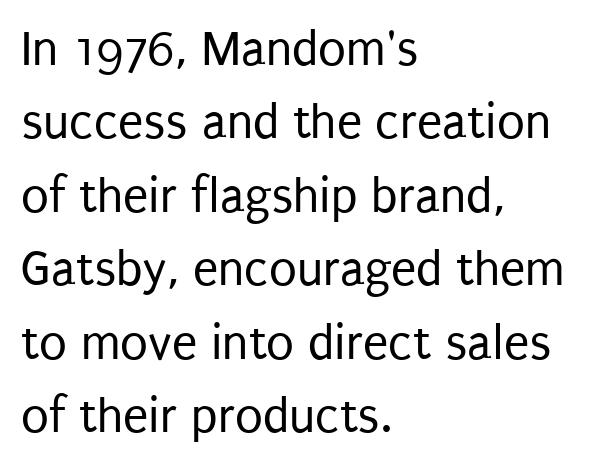
Posture: straight, roman, zero tilt. Think of a printed novel: that variable character pitch is what you see here. Students, note that the glyphs here touch the page at normal intervals. The font is comparable to plain body text, perhaps lighter. These lines are set flush left with a ragged right edge.
